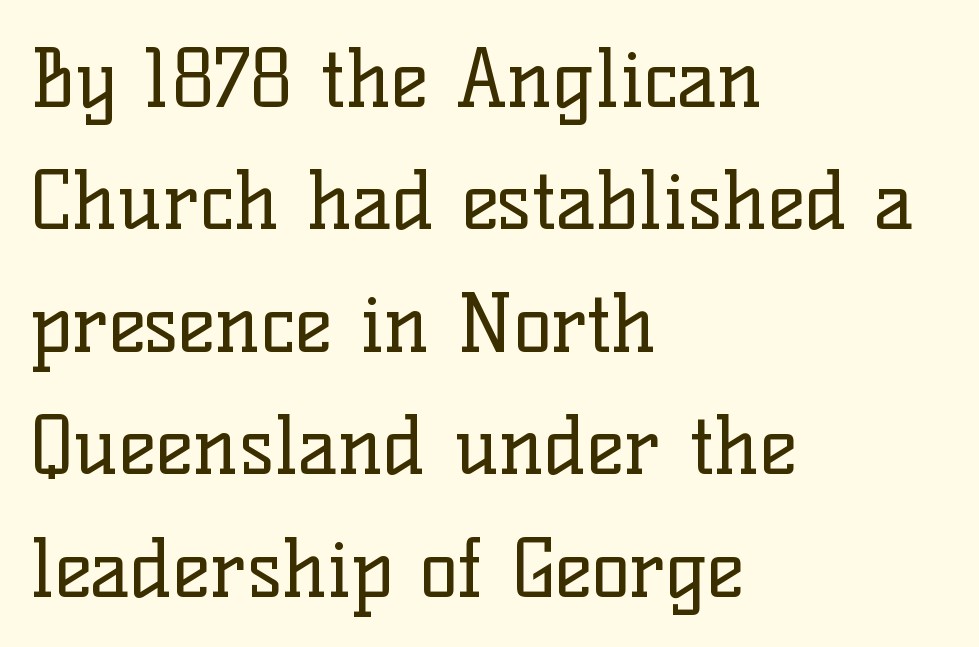
{"serif": "yes", "italic": "no", "bold": "no", "weight": "regular", "width": "normal", "stroke_contrast": "low", "x_height": "medium", "monospaced": "no", "underline": "no", "align": "left", "line_spacing": "normal", "line_spacing_ratio": 1.53, "letter_spacing": "normal", "letter_spacing_em": 0.0, "glyph_px": 80}
